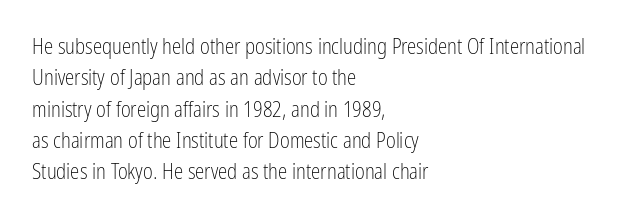
{"italic": "no", "bold": "no", "underline": "no", "align": "left", "line_spacing": "normal", "line_spacing_ratio": 1.49, "letter_spacing": "normal", "letter_spacing_em": 0.0, "glyph_px": 21}
